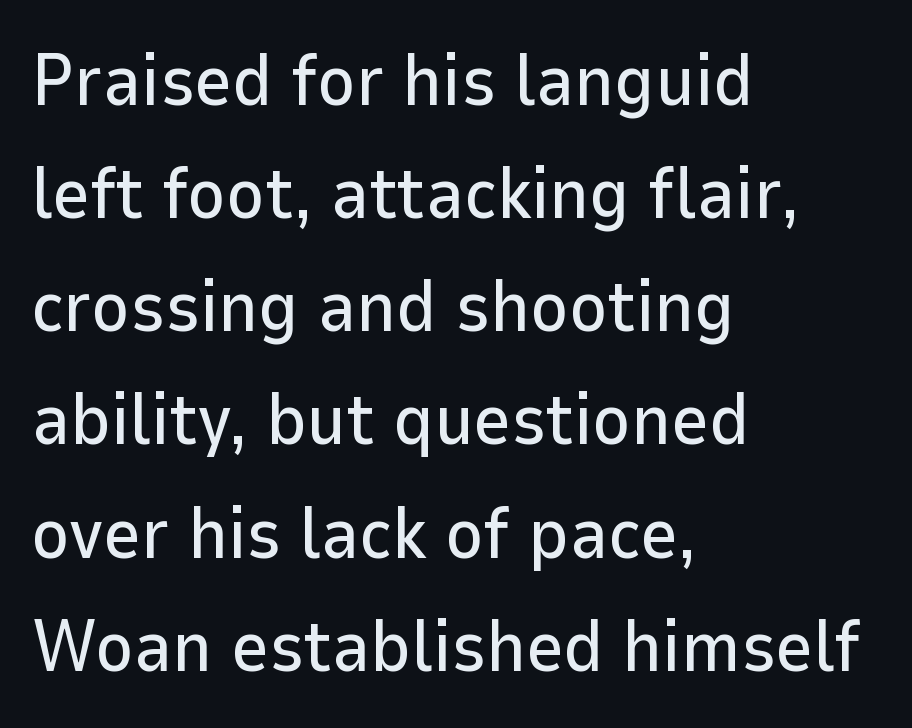
{"serif": "no", "italic": "no", "width": "normal", "stroke_contrast": "low", "x_height": "medium", "monospaced": "no", "underline": "no", "align": "left", "line_spacing": "normal", "line_spacing_ratio": 1.55, "letter_spacing": "normal", "letter_spacing_em": 0.0, "glyph_px": 73}
